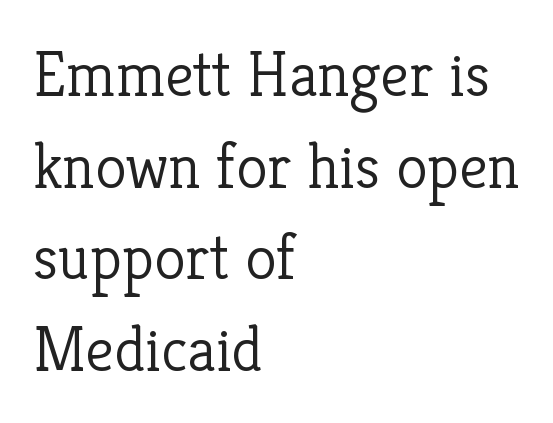
The image shows 64 px light serif type, upright; set left-aligned, normal line spacing (1.43x), normal letter spacing, not underlined; low stroke contrast and a medium x-height.
